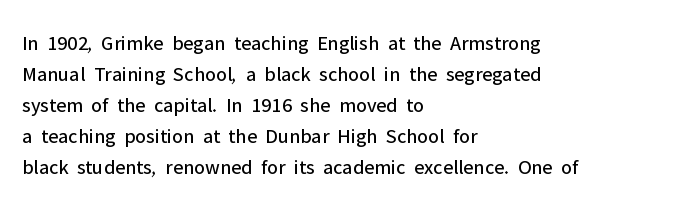
Q: Is the text bold? A: No.
Q: Is the text italic (slanted)? A: No, it is upright.
Q: Is the text underlined? A: No.
Q: How is the paragraph aligned? A: Left-aligned.
Q: Is the spacing between letters normal or unusually wide? A: Normal.
Q: Is the spacing between lines tight, normal or loose? A: Normal.
